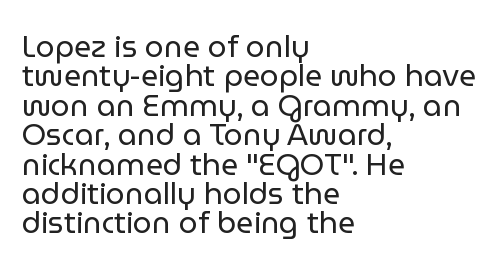
Underline: absent. Compared with a centered layout, this one pins lines to the left instead. The horizontal fit of the characters is conventional and even. Every character sits straight up, as roman type does.
